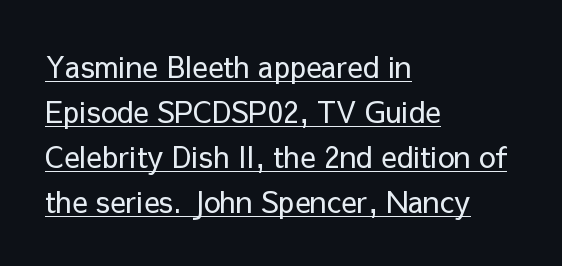
The image shows 29 px regular-weight sans-serif type, upright; set left-aligned, normal line spacing (1.55x), normal letter spacing, underlined; low stroke contrast and a medium x-height.
